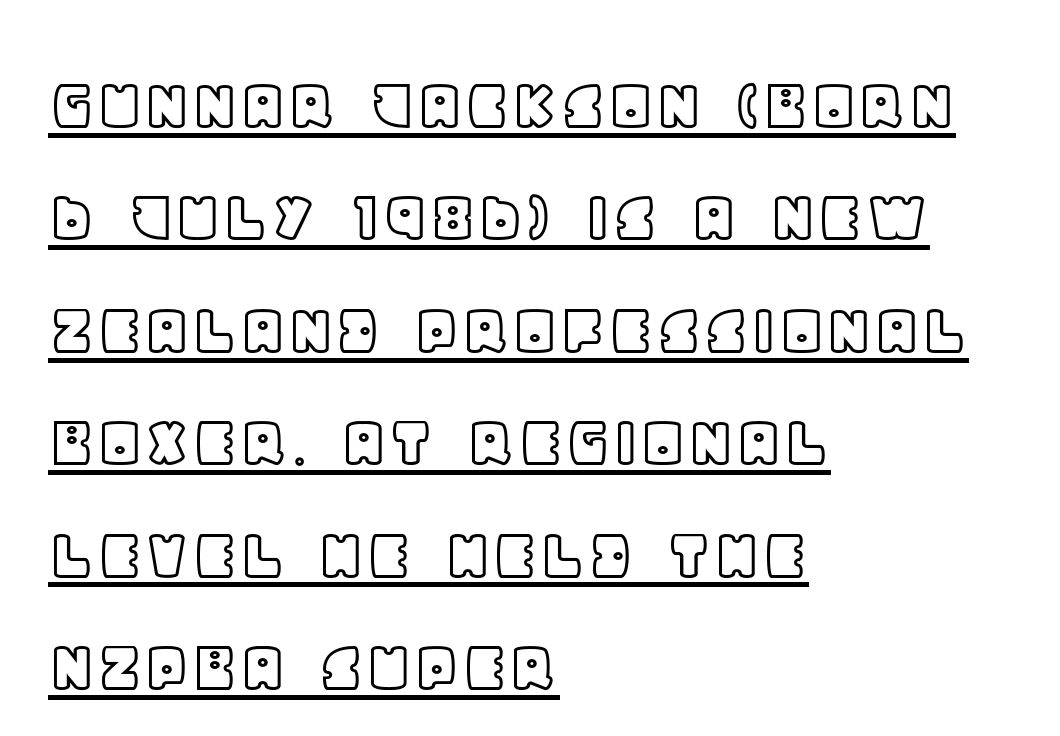
Q: Is the text italic (slanted)? A: No, it is upright.
Q: Is the text underlined? A: Yes.
Q: How is the paragraph aligned? A: Left-aligned.
Q: Is the spacing between letters normal or unusually wide? A: Normal.
Q: Is the spacing between lines tight, normal or loose? A: Normal.
Q: Width (condensed, normal, or wide)? A: Normal.
Q: x-height? A: Large.
Q: Monospaced? A: No.
